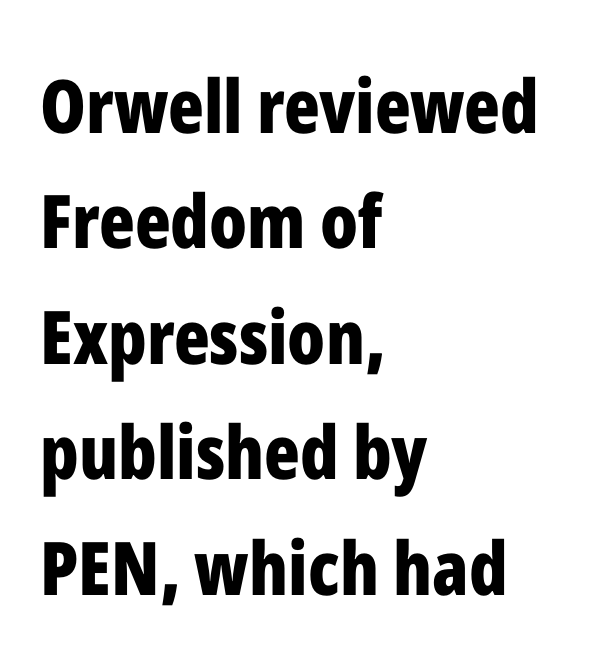
Glyph-to-glyph distance matches everyday printed text. Quick note: interline space is typical. Note the varied advance widths — an 'i' is clearly narrower than an 'm'. Which margin do the lines hug? The left one — the right edge is uneven. Characters remain perfectly vertical along every line. Nobody drew a line under any word here.
